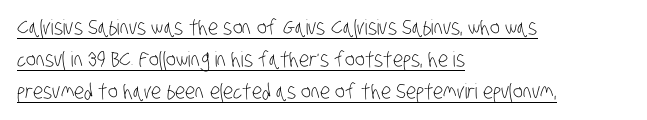
The image shows 21 px text type; set left-aligned, normal line spacing (1.52x), normal letter spacing, underlined.
